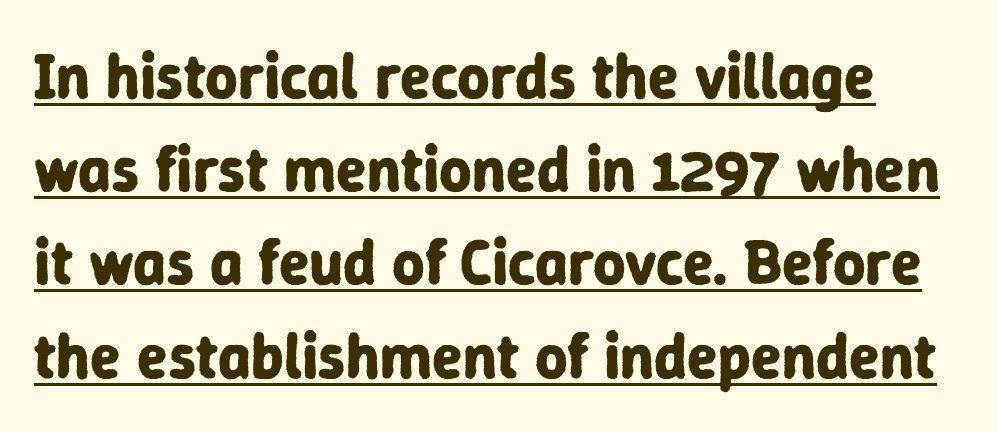
The horizontal fit of the characters is conventional and even. Every stem runs plumb, perpendicular to the baseline. Varying glyph widths throughout — classic text-font behaviour. Typesetter's note: full bold, strokes at maximum text heaviness.
